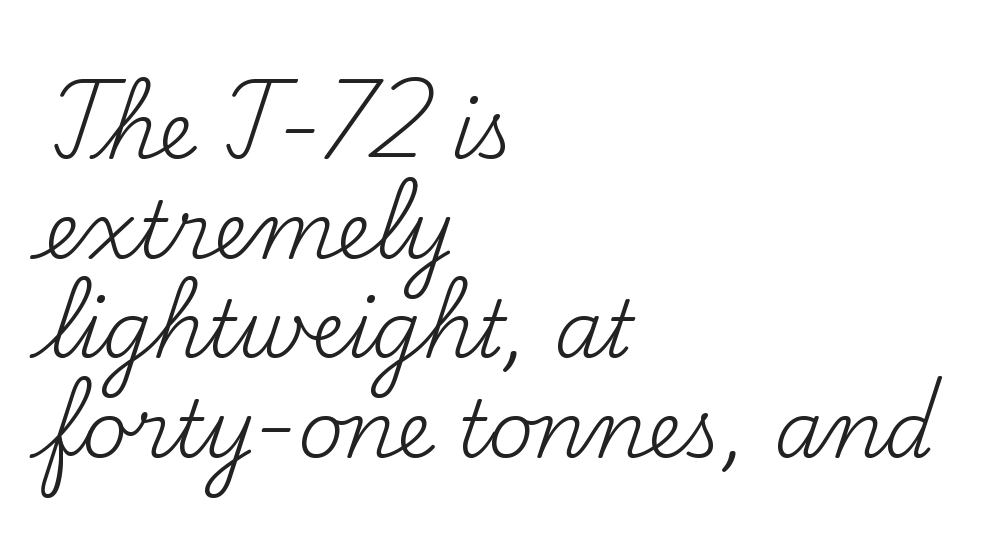
{"serif": "yes", "bold": "no", "weight": "regular", "width": "normal", "stroke_contrast": "medium", "x_height": "small", "monospaced": "no", "underline": "no", "align": "left", "line_spacing": "normal", "line_spacing_ratio": 1.26, "letter_spacing": "normal", "letter_spacing_em": 0.0, "glyph_px": 79}
